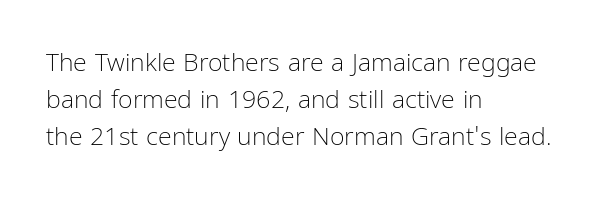
{"italic": "no", "bold": "no", "underline": "no", "align": "left", "line_spacing": "normal", "line_spacing_ratio": 1.48, "letter_spacing": "normal", "letter_spacing_em": 0.0, "glyph_px": 25}
